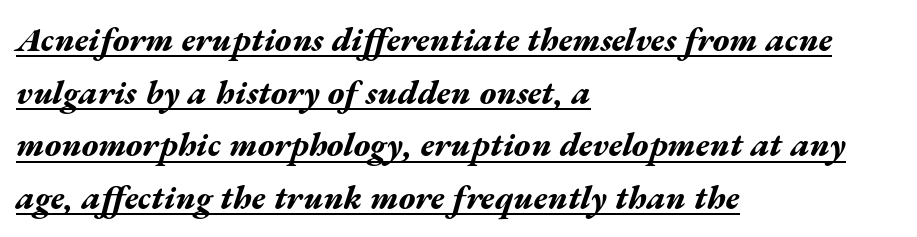
The horizontal fit of the characters is conventional and even. The passage is arranged the way most books set body copy — flush left. Caption: bold face, heavy strokes. Looks like regular typesetting: each glyph gets only the width it needs. Each new line begins a customary step beneath the previous one. This rendering features underlined lettering.
